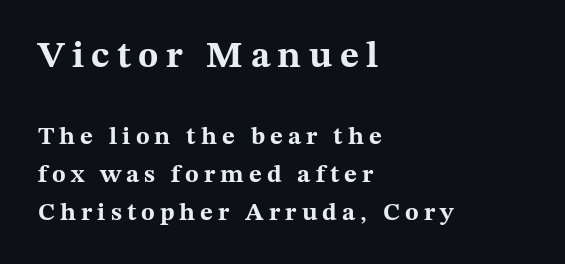
Q: Is the text bold? A: Yes.
Q: Is the text italic (slanted)? A: No, it is upright.
Q: Is the typeface a serif or a sans-serif typeface? A: Serif.
Q: Is the text underlined? A: No.
Q: How is the paragraph aligned? A: Left-aligned.
Q: Is the spacing between letters normal or unusually wide? A: Unusually wide.
Q: Is the spacing between lines tight, normal or loose? A: Normal.
Q: Which block of text is set in a larger size, the first (top) or the second (bottom)? A: The first (top) one.
Q: Width (condensed, normal, or wide)? A: Wide.
Q: Stroke contrast? A: Medium.
Q: x-height? A: Medium.
Q: Monospaced? A: No.
